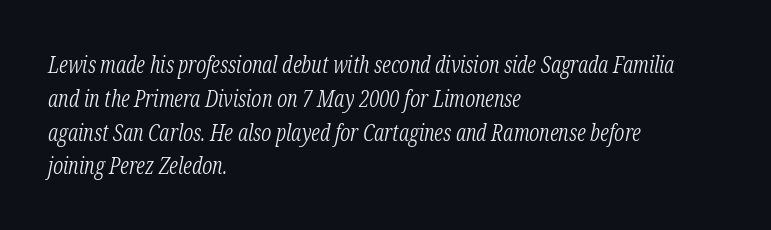
The image shows 23 px text type, italic (leaning right); set left-aligned, normal line spacing (1.47x), normal letter spacing, not underlined.
